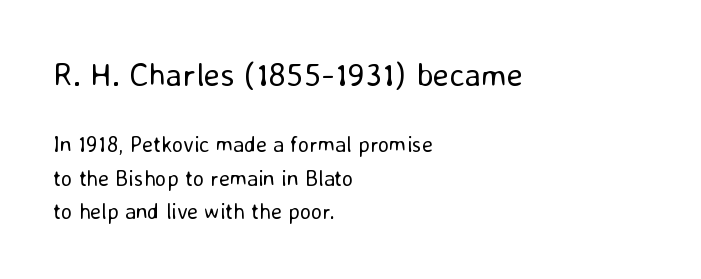
{"serif": "no", "italic": "no", "bold": "no", "weight": "regular", "width": "normal", "stroke_contrast": "low", "x_height": "medium", "monospaced": "no", "underline": "no", "align": "left", "line_spacing": "normal", "line_spacing_ratio": 1.53, "letter_spacing": "normal", "letter_spacing_em": 0.0, "larger_block": "first", "size_ratio": 1.5, "glyph_px": 33}
